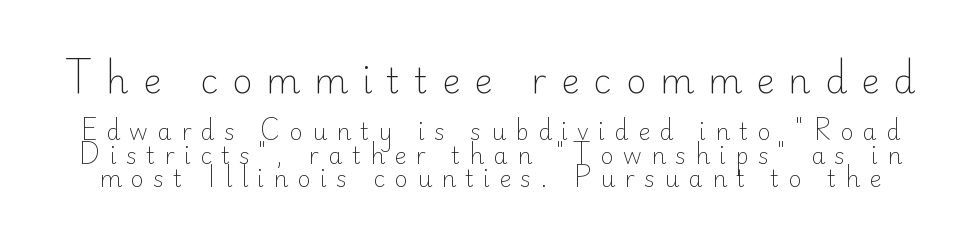
The image shows 35 px light sans-serif type, upright; set tight line spacing (1.03x), unusually wide letter spacing (+0.4 em), not underlined; the first (top) block is 1.52x larger; low stroke contrast and a small x-height.
